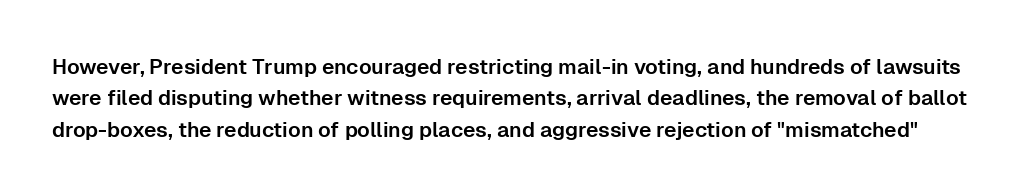
{"italic": "no", "underline": "no", "line_spacing": "normal", "line_spacing_ratio": 1.5, "letter_spacing": "normal", "letter_spacing_em": 0.0, "glyph_px": 21}
